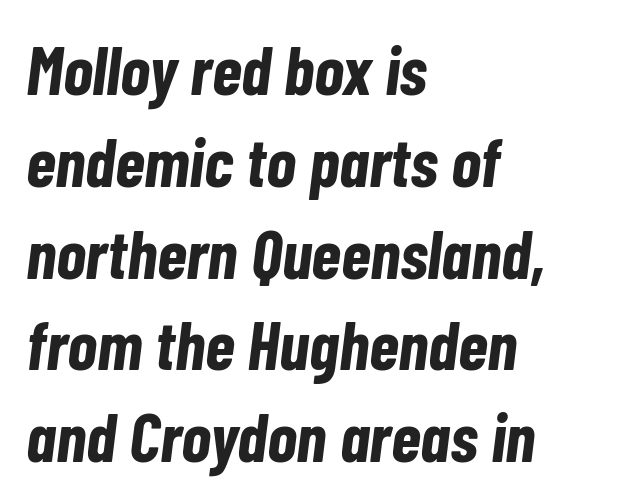
The image shows 69 px bold, condensed type, italic (leaning right); set left-aligned, normal line spacing (1.33x), normal letter spacing, not underlined; low stroke contrast and a medium x-height.
